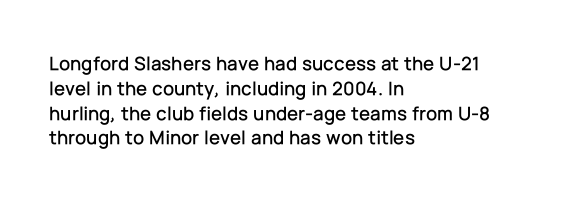
{"italic": "no", "underline": "no", "align": "left", "line_spacing_ratio": 1.24, "letter_spacing": "normal", "letter_spacing_em": 0.0, "glyph_px": 20}
